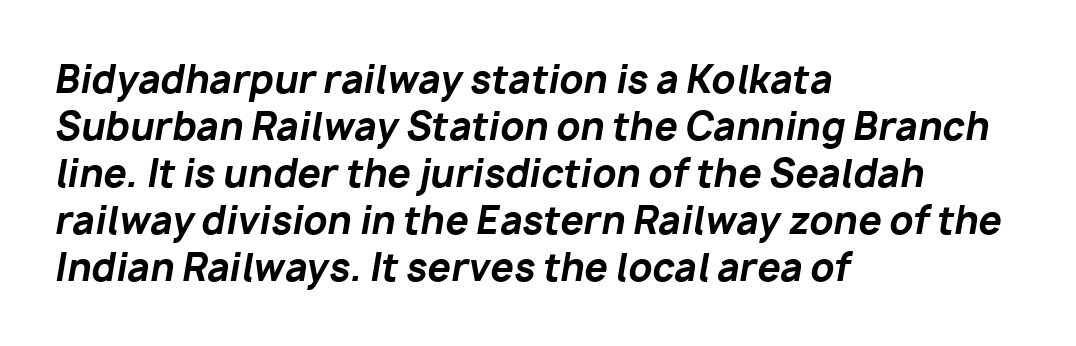
The image shows 37 px bold type, italic (leaning right); set left-aligned, normal line spacing (1.27x), normal letter spacing, not underlined; low stroke contrast and a medium x-height.
